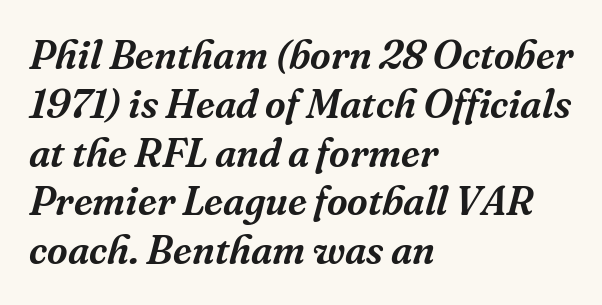
The image shows 40 px serif type, italic (leaning right); set left-aligned, line spacing 1.22x, normal letter spacing, not underlined; medium stroke contrast and a medium x-height.
